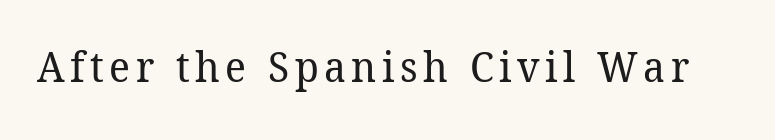
Q: Is the text bold? A: No.
Q: Is the typeface a serif or a sans-serif typeface? A: Serif.
Q: Is the text underlined? A: No.
Q: Width (condensed, normal, or wide)? A: Normal.
Q: Stroke contrast? A: Low.
Q: x-height? A: Medium.
Q: Monospaced? A: No.
